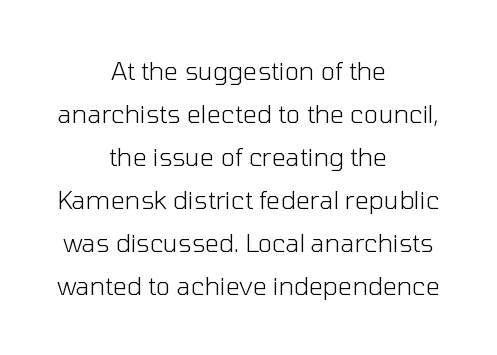
The image shows 25 px text type, upright; set centered, line spacing 1.72x, normal letter spacing, not underlined.
